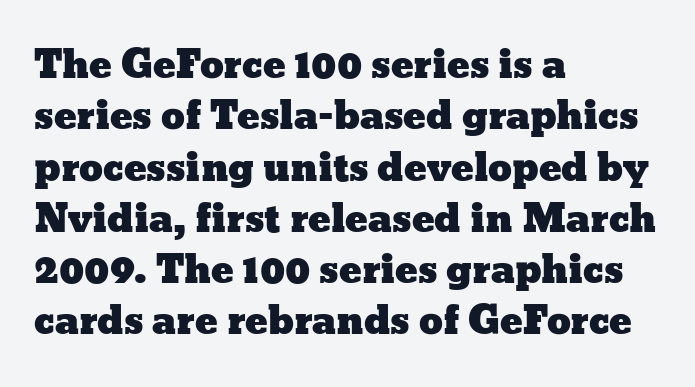
{"italic": "no", "width": "wide", "stroke_contrast": "low", "x_height": "medium", "monospaced": "no", "underline": "no", "align": "left", "line_spacing": "normal", "line_spacing_ratio": 1.35, "letter_spacing": "normal", "letter_spacing_em": 0.0, "glyph_px": 38}
